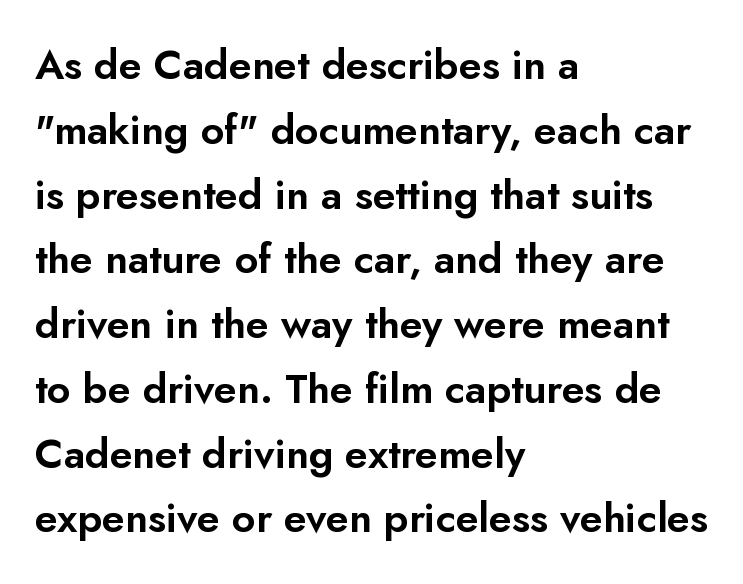
In terms of posture, this sample is upright. The letters advance in unequal steps, a hallmark of proportional type. A student would call this left alignment; a typographer would say flush left, rag right. Check under the words: just untouched page. Rows of type keep a routine distance in the vertical direction. Standard letterfit; no display-style spreading of the glyphs.
